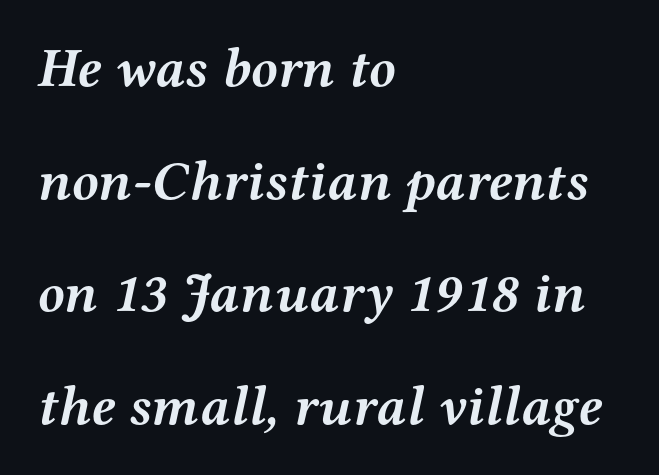
The space between consecutive lines is lavish. Leftover space on each line is placed entirely after the last word. The letterforms sit shoulder to shoulder at normal distance. The sample has been set heavy, in full bold. No word sits above an underline. Each letter keeps its own natural width here, so spacing adapts to shape.
